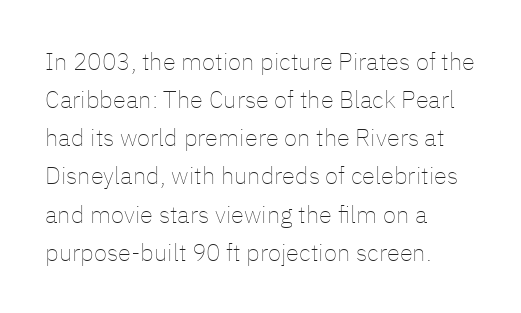
Is there much room between lines? A standard amount, neither cramped nor airy. A roman cut, with each character standing at attention. How are the letters spaced? Ordinarily, with no added tracking. This rendering features lettering with no underline. The paragraph shown leans on its left margin. The weight tops out at a normal text grade.
